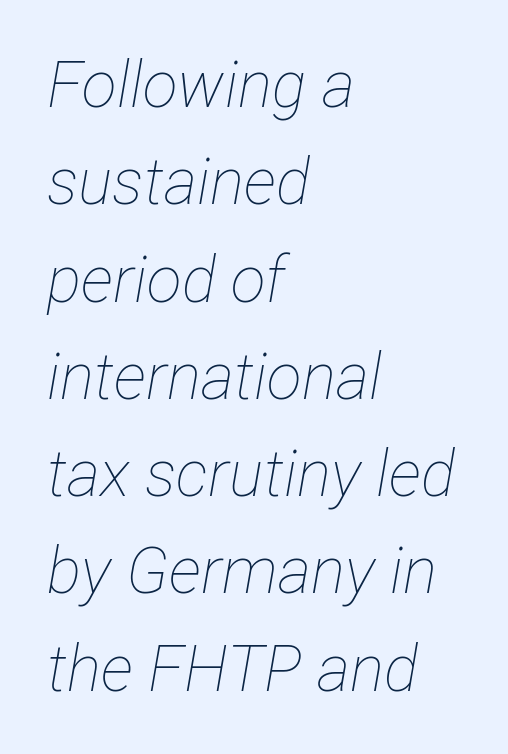
The image shows 64 px thin, condensed type, italic (leaning right); set left-aligned, normal line spacing (1.52x), normal letter spacing, not underlined; low stroke contrast and a medium x-height.
